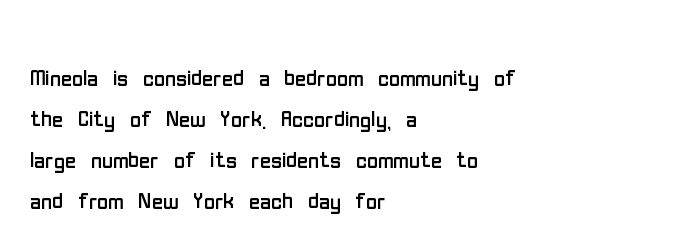
Q: Is the text bold? A: No.
Q: Is the text italic (slanted)? A: No, it is upright.
Q: Is the typeface a serif or a sans-serif typeface? A: Sans-serif.
Q: Is the text underlined? A: No.
Q: How is the paragraph aligned? A: Left-aligned.
Q: Is the spacing between letters normal or unusually wide? A: Normal.
Q: Is the spacing between lines tight, normal or loose? A: Normal.
Q: Width (condensed, normal, or wide)? A: Condensed.
Q: Stroke contrast? A: Low.
Q: x-height? A: Medium.
Q: Monospaced? A: No.
